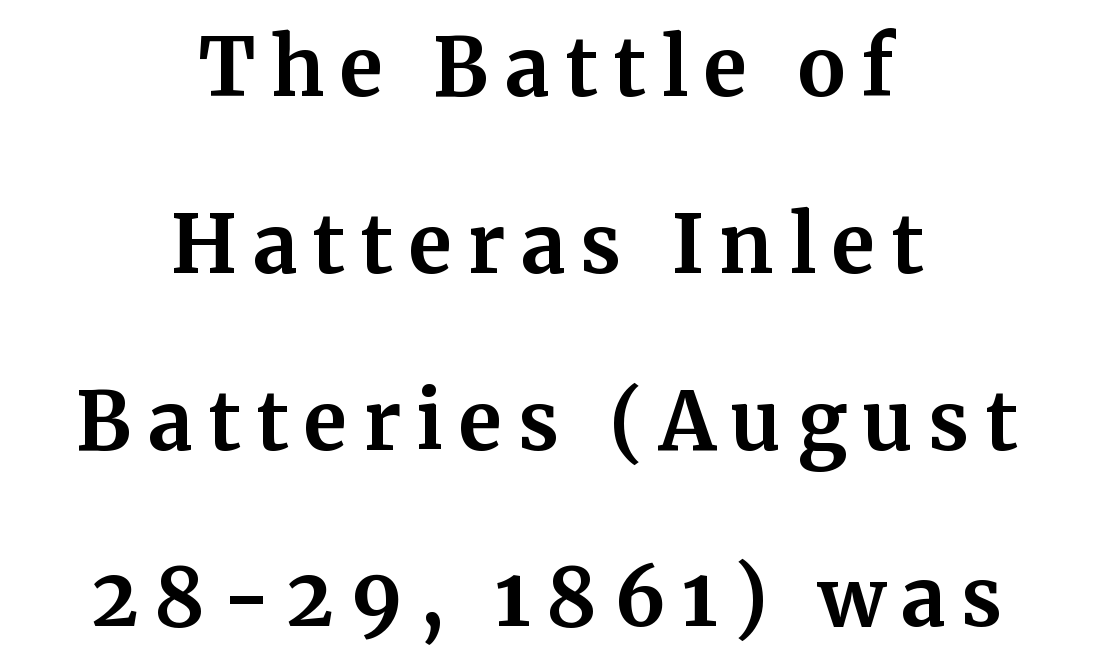
The image shows 80 px bold serif type, upright; set centered, loose line spacing (2.21x), not underlined; medium stroke contrast and a medium x-height.
